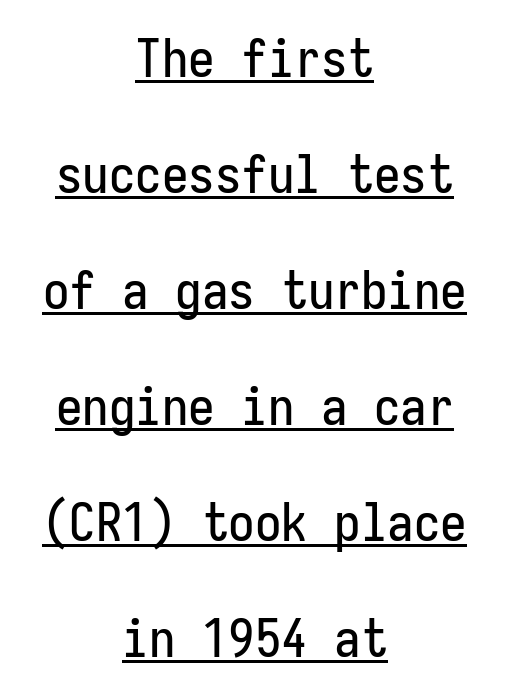
The face used here is rendered with its standard letterfit. The rendering uses typewriter-style spacing with identical character cells. Regarding serifs, this sample does without them. What decoration does the sample have? An underline. Does the lettering tilt? It doesn't — this is upright.
